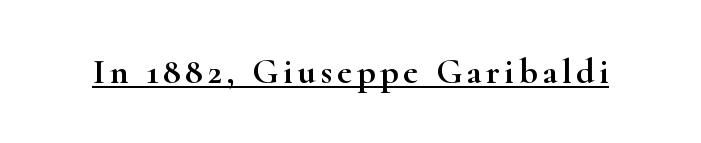
The image shows 36 px wide serif type, upright; set underlined; high stroke contrast and a small x-height.
